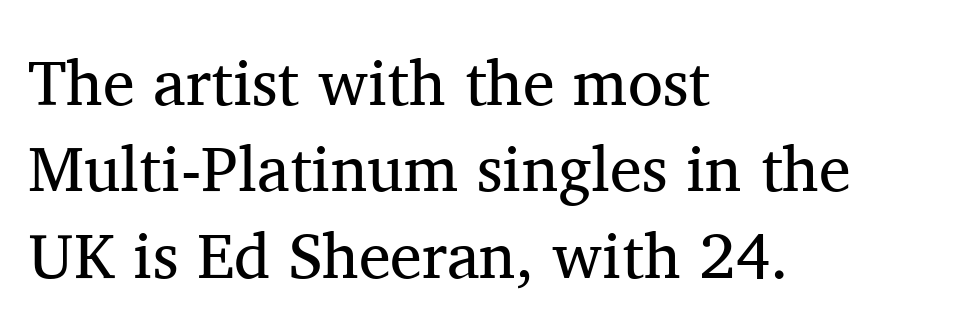
Honestly, the letter spacing is just normal — you wouldn't notice it. Letters rest on an invisible, unmarked baseline. This sample has the flowing, uneven cadence of proportional lettering. A roman cut, with each character standing at attention. The text was rendered using a seriffed face with decorative stroke endings. Evenly set lines give the paragraph a standard silhouette.
